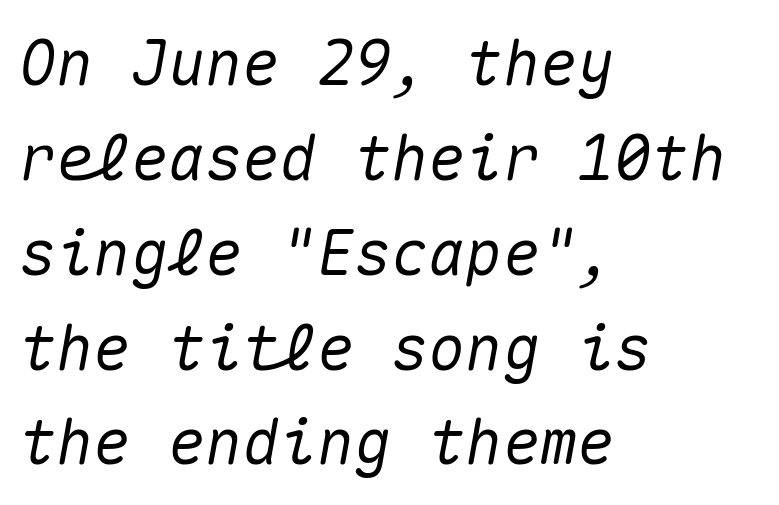
Q: Is the text italic (slanted)? A: Yes, it leans right by about 10 degrees.
Q: Is the text underlined? A: No.
Q: How is the paragraph aligned? A: Left-aligned.
Q: Is the spacing between letters normal or unusually wide? A: Normal.
Q: Is the spacing between lines tight, normal or loose? A: Normal.
Q: Width (condensed, normal, or wide)? A: Normal.
Q: Stroke contrast? A: Medium.
Q: x-height? A: Medium.
Q: Monospaced? A: Yes.
